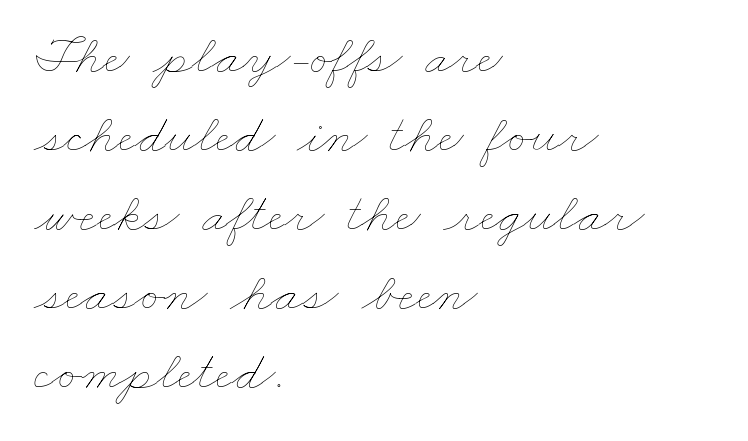
{"bold": "no", "weight": "thin", "width": "wide", "stroke_contrast": "low", "x_height": "small", "monospaced": "no", "underline": "no", "align": "left", "line_spacing": "normal", "line_spacing_ratio": 1.41, "letter_spacing": "normal", "letter_spacing_em": 0.0, "glyph_px": 56}
